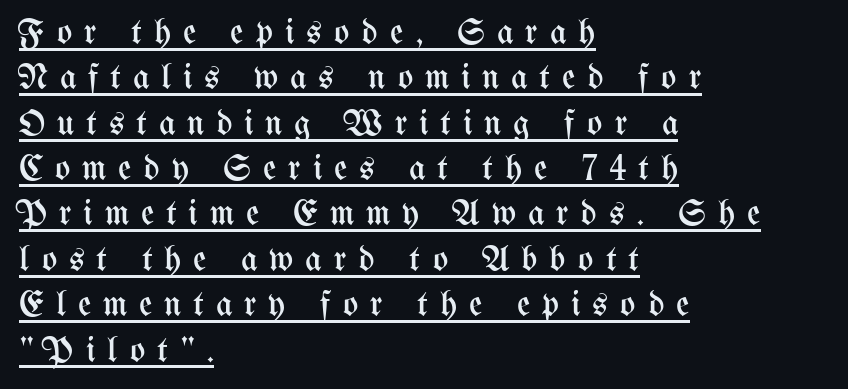
The image shows 36 px regular-weight, condensed type, upright; set left-aligned, normal line spacing (1.26x), unusually wide letter spacing (+0.33 em), underlined; medium stroke contrast and a medium x-height.
